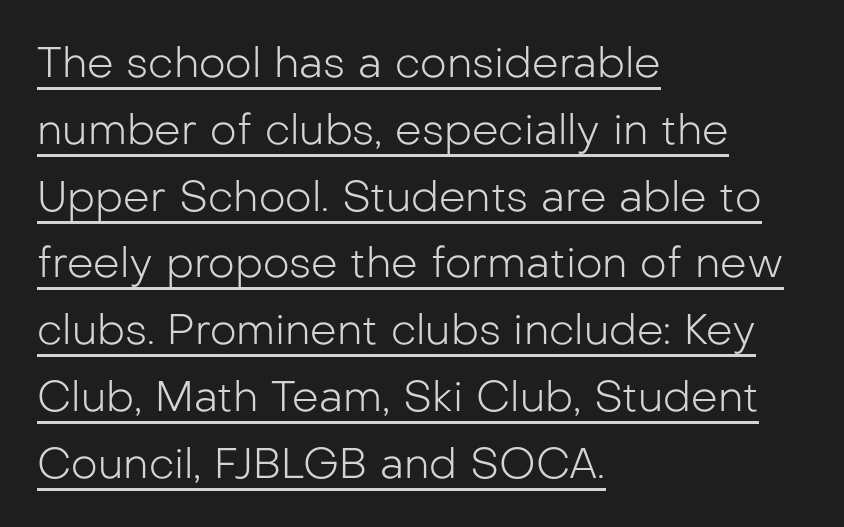
{"serif": "no", "italic": "no", "bold": "no", "weight": "light", "width": "normal", "stroke_contrast": "low", "x_height": "medium", "monospaced": "no", "underline": "yes", "align": "left", "line_spacing": "normal", "line_spacing_ratio": 1.59, "letter_spacing": "normal", "letter_spacing_em": 0.0, "glyph_px": 42}
